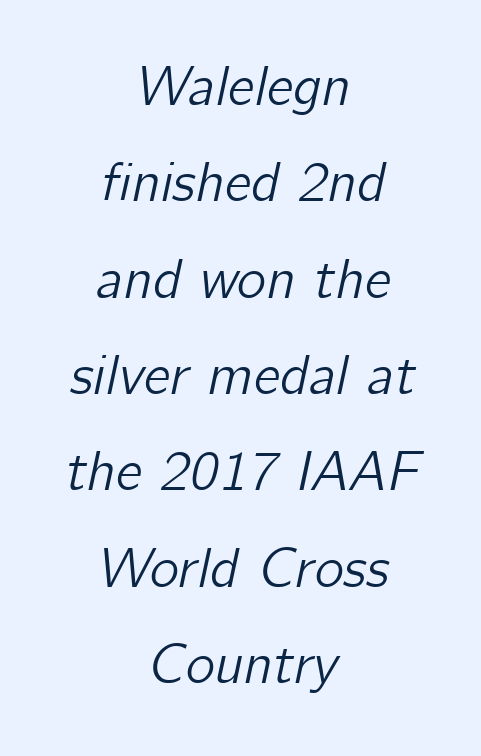
The image shows 56 px text type, italic (leaning right); set centered, line spacing 1.72x, normal letter spacing, not underlined; low stroke contrast and a medium x-height.
